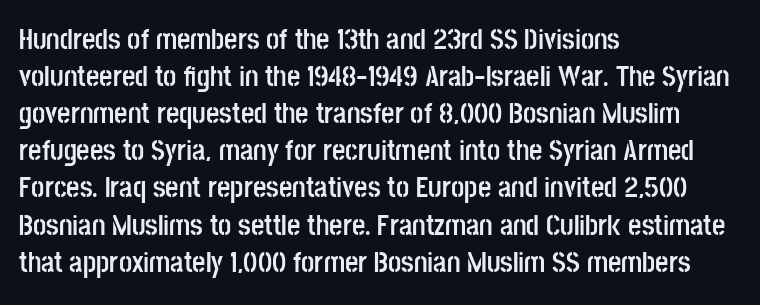
Q: Is the text bold? A: Yes.
Q: Is the text italic (slanted)? A: No, it is upright.
Q: Is the typeface a serif or a sans-serif typeface? A: Sans-serif.
Q: Is the text underlined? A: No.
Q: How is the paragraph aligned? A: Left-aligned.
Q: Is the spacing between letters normal or unusually wide? A: Normal.
Q: Is the spacing between lines tight, normal or loose? A: Normal.
Q: Width (condensed, normal, or wide)? A: Condensed.
Q: Stroke contrast? A: Low.
Q: x-height? A: Large.
Q: Monospaced? A: No.
